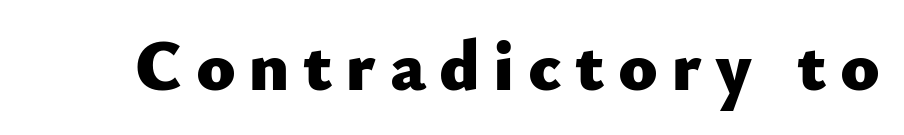
The letters stand straight up with perfectly vertical stems. Does the type have serifs? No, each stem ends abruptly. Descenders hang freely into open space. The rendering uses a bold face; every stroke is thick and dark.
